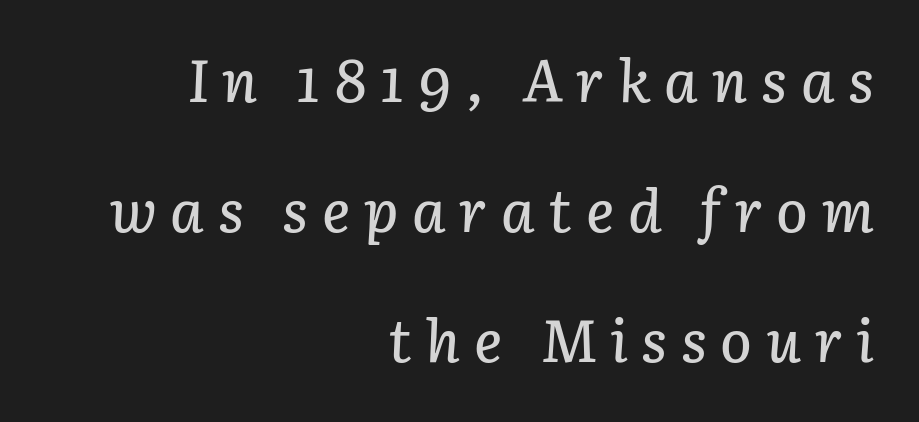
Check under the words: just untouched page. The passage shown stacks its lines with a broad gap. Every row of glyphs terminates at an identical x-position on the right. This sample uses expanded letter spacing, leaving extra air between glyphs.
